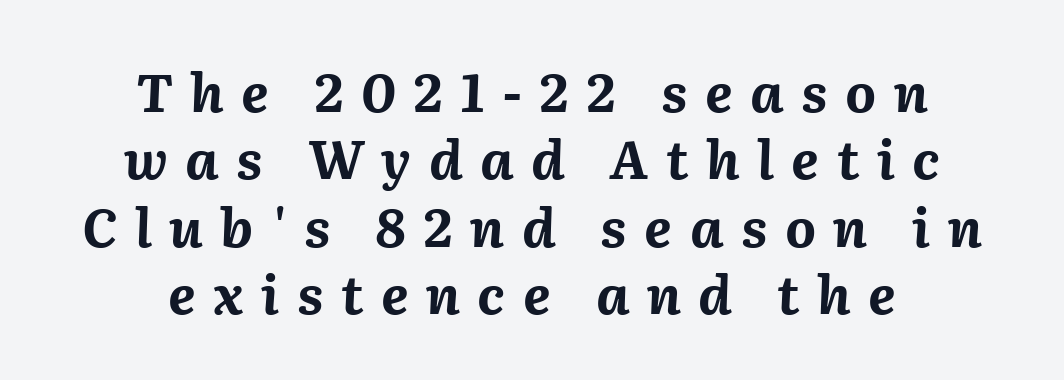
Decoration check: the copy has no underline. Every letter is thick-stroked: bold, no question. The text carries the slant typical of an italic or oblique font. Whoever set this chose a conventional vertical rhythm. Inter-character spacing is expanded well beyond the font's built-in metrics. Is this a fixed-width face? No — the glyphs have proportional, varying widths.
